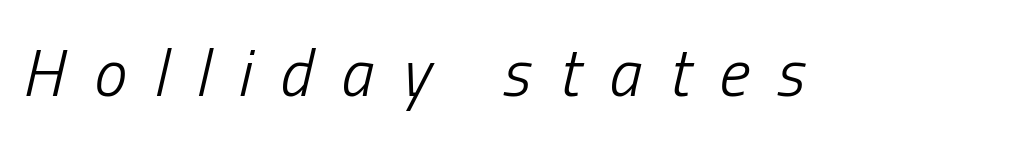
The image shows 66 px light, condensed type, italic (leaning right); set unusually wide letter spacing (+0.43 em), not underlined; low stroke contrast and a medium x-height.
